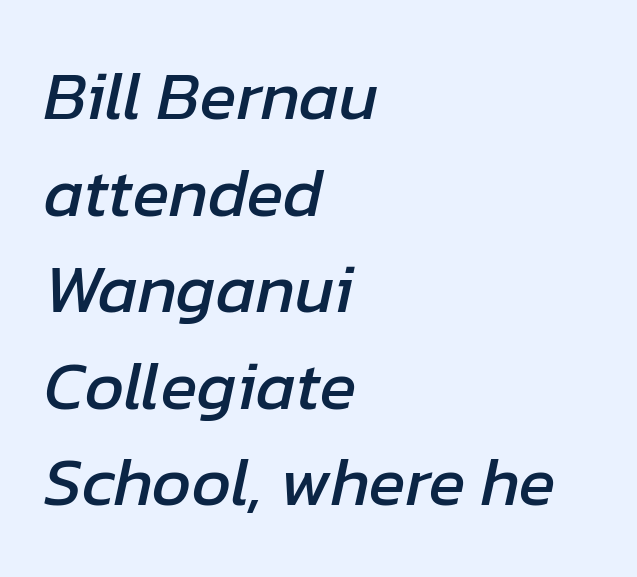
Q: Is the text italic (slanted)? A: Yes, it leans right by about 12 degrees.
Q: Is the text underlined? A: No.
Q: How is the paragraph aligned? A: Left-aligned.
Q: Is the spacing between letters normal or unusually wide? A: Normal.
Q: Is the spacing between lines tight, normal or loose? A: Normal.
Q: Width (condensed, normal, or wide)? A: Normal.
Q: Stroke contrast? A: Low.
Q: x-height? A: Medium.
Q: Monospaced? A: No.
